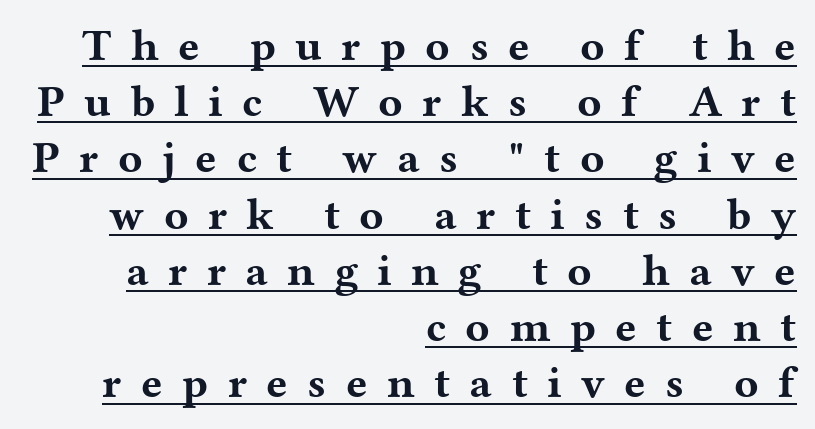
Q: Is the text bold? A: Yes.
Q: Is the text italic (slanted)? A: No, it is upright.
Q: Is the typeface a serif or a sans-serif typeface? A: Serif.
Q: Is the text underlined? A: Yes.
Q: How is the paragraph aligned? A: Right-aligned.
Q: Is the spacing between letters normal or unusually wide? A: Unusually wide.
Q: Is the spacing between lines tight, normal or loose? A: Normal.
Q: Width (condensed, normal, or wide)? A: Wide.
Q: Stroke contrast? A: Medium.
Q: x-height? A: Medium.
Q: Monospaced? A: No.
